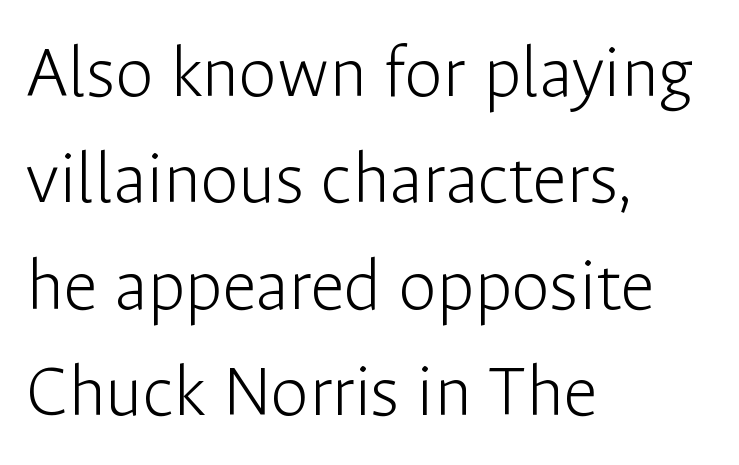
The passage shown is typed in a proportional face where columns would drift. No word sits above an underline. The paragraph has a hard left edge and a soft right edge. Grotesque or geometric, the face here clearly has no serifs. A normal amount of white space separates one row of letters from the next.
